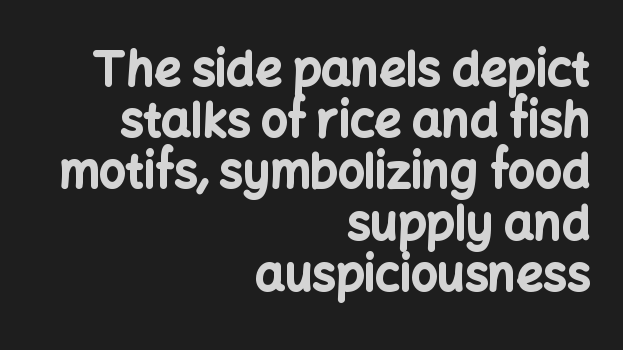
Q: Is the text bold? A: Yes.
Q: Is the text italic (slanted)? A: No, it is upright.
Q: Is the typeface a serif or a sans-serif typeface? A: Sans-serif.
Q: Is the text underlined? A: No.
Q: How is the paragraph aligned? A: Right-aligned.
Q: Is the spacing between letters normal or unusually wide? A: Normal.
Q: Is the spacing between lines tight, normal or loose? A: Tight.
Q: Width (condensed, normal, or wide)? A: Normal.
Q: Stroke contrast? A: Low.
Q: x-height? A: Medium.
Q: Monospaced? A: No.
